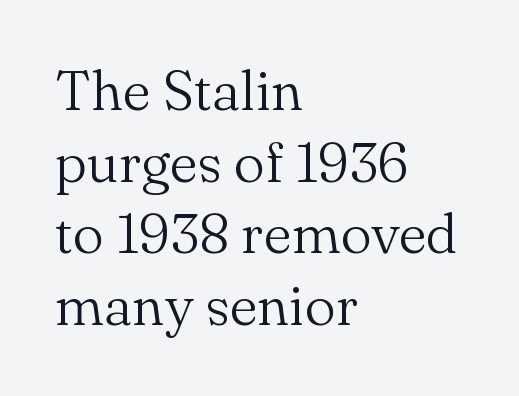
The image shows 56 px light serif type, upright; set left-aligned, normal line spacing (1.28x), normal letter spacing, not underlined; medium stroke contrast and a small x-height.
